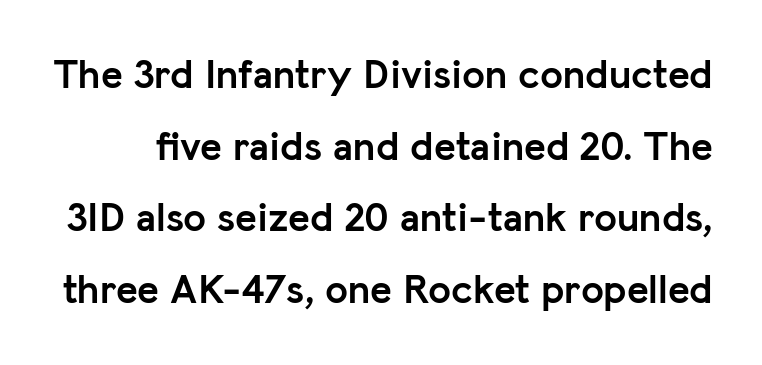
Regarding serifs, this sample does without them. This sample uses an upright cut, with every glyph sitting square on the baseline. The sample has been set heavy, in full bold. Character widths vary here, with narrow letters taking less room than wide ones. There is no visible air inserted between adjacent glyphs. The baseline area is clear.
